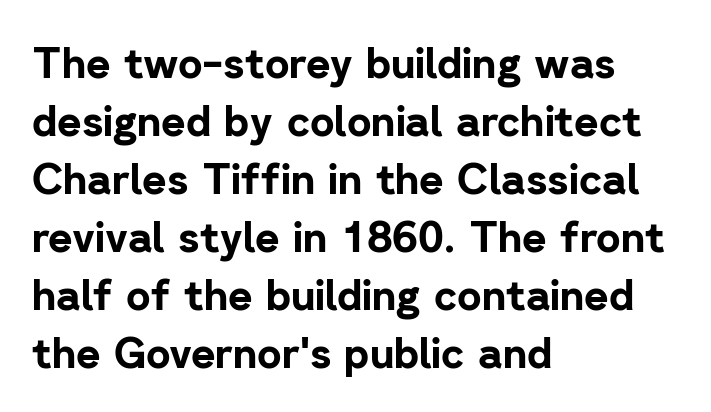
The image shows 42 px bold sans-serif type, upright; set left-aligned, normal line spacing (1.38x), normal letter spacing, not underlined; low stroke contrast and a medium x-height.
